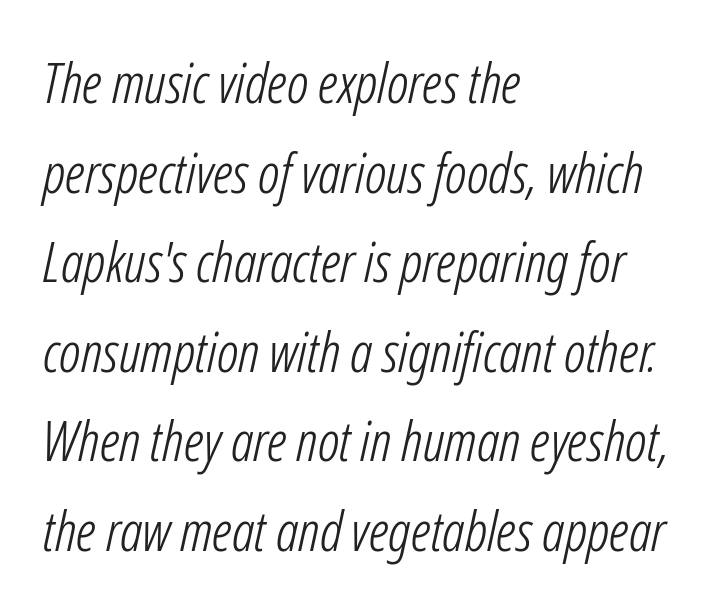
The image shows 56 px light, condensed type, italic (leaning right); set left-aligned, normal line spacing (1.6x), normal letter spacing, not underlined; low stroke contrast and a medium x-height.
